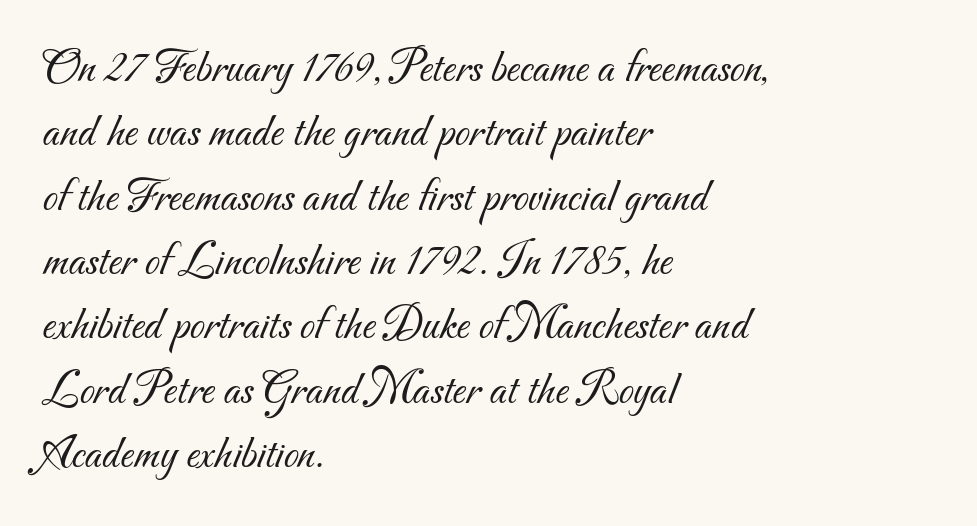
Nobody drew a line under any word here. Varying glyph widths throughout — classic text-font behaviour. If you measured baseline to baseline, you'd find a middling distance. Weight: regular or lighter.
